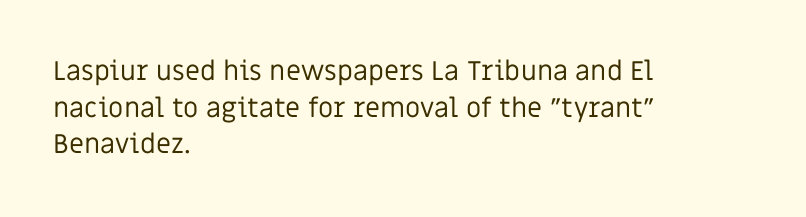
The image shows 27 px text type, upright; set left-aligned, normal line spacing (1.36x), normal letter spacing, not underlined.
